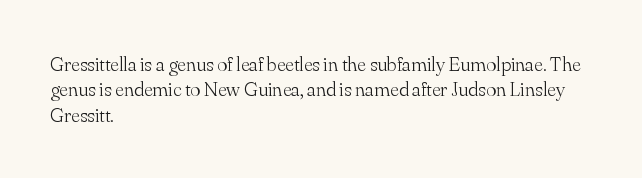
A bare baseline throughout the passage. Line beginnings align vertically; line endings do not. This sample uses plain, unmodified letter spacing. Posture: straight, roman, zero tilt. Is this a heavy cut? Hardly; it is regular or lighter.
